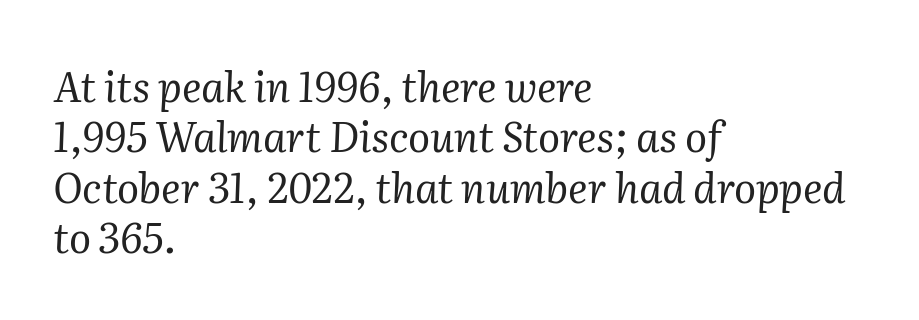
The image shows 41 px regular-weight serif type, italic (leaning right); set left-aligned, line spacing 1.23x, normal letter spacing, not underlined; medium stroke contrast and a medium x-height.
